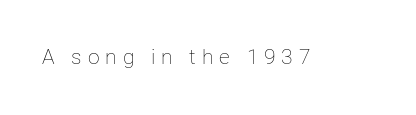
The image shows 21 px text type, upright; set unusually wide letter spacing (+0.28 em), not underlined.
